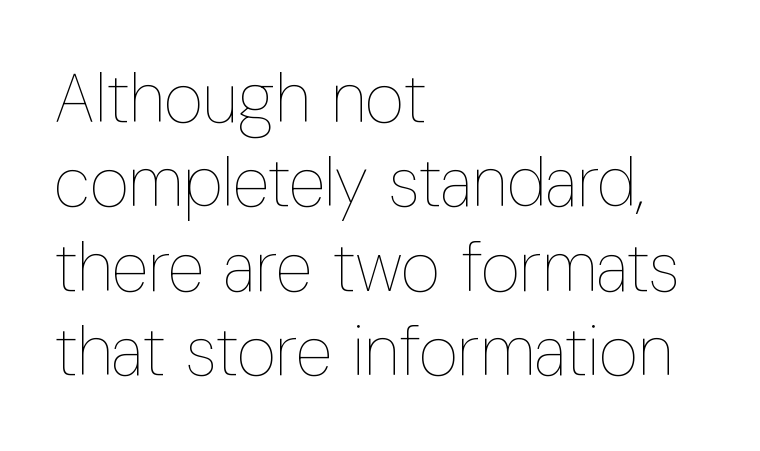
Q: Is the text bold? A: No.
Q: Is the text italic (slanted)? A: No, it is upright.
Q: Is the text underlined? A: No.
Q: How is the paragraph aligned? A: Left-aligned.
Q: Is the spacing between letters normal or unusually wide? A: Normal.
Q: Width (condensed, normal, or wide)? A: Condensed.
Q: Stroke contrast? A: Low.
Q: x-height? A: Medium.
Q: Monospaced? A: No.
